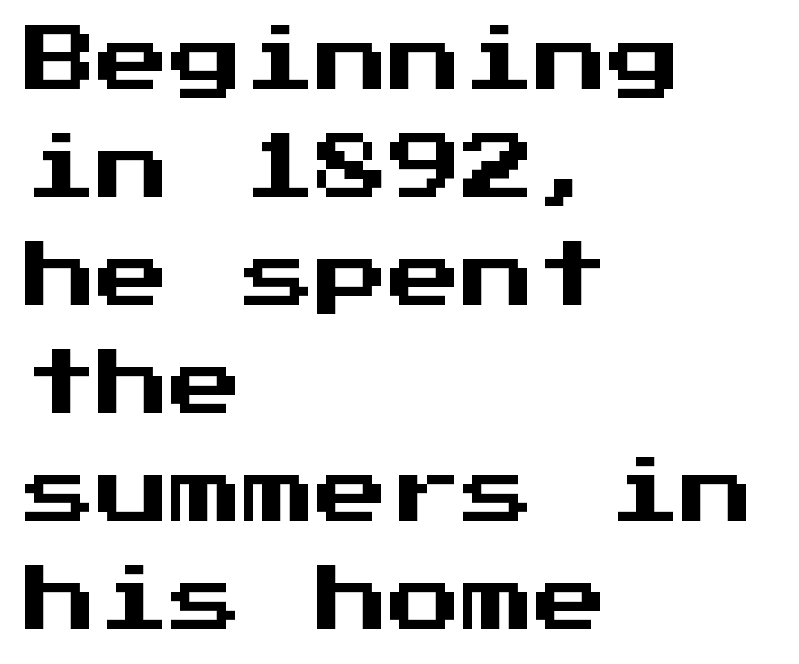
The image shows 73 px sans-serif type, upright, monospaced; set left-aligned, normal line spacing (1.48x), normal letter spacing, not underlined; medium stroke contrast and a medium x-height.
